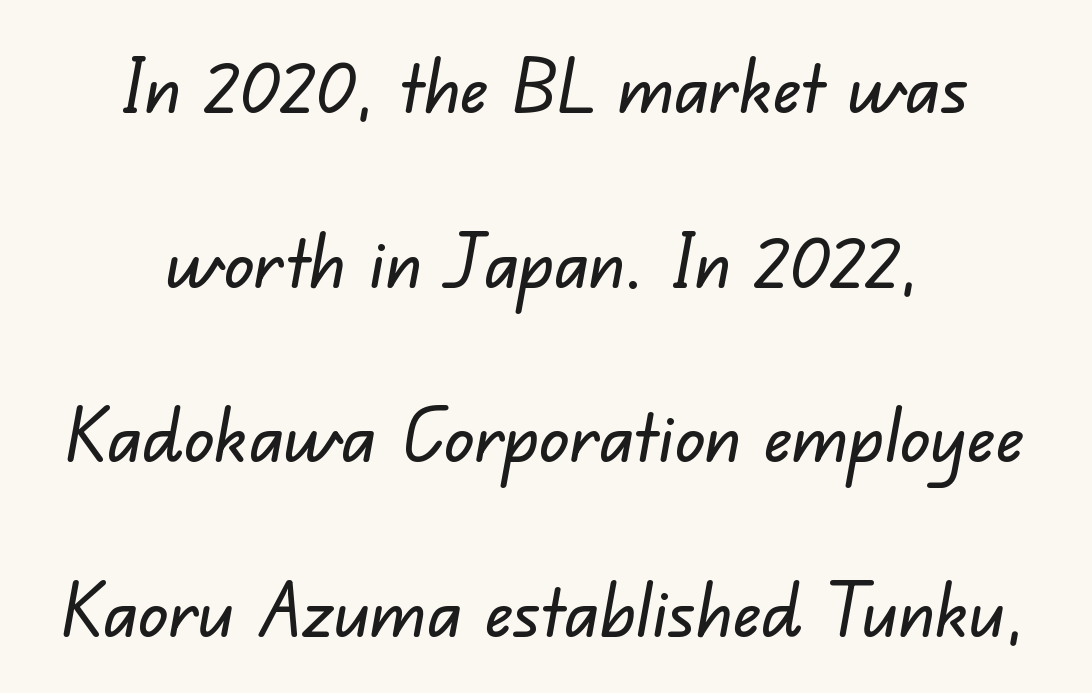
Glance below the letters and you will spot only blank space. This rendering uses center alignment, leaving both contours irregular but symmetric. Look at the tracking — it's just the regular setting, nothing added. The lines are spread far apart with generous leading. The passage shown is typed in a proportional face where columns would drift.
